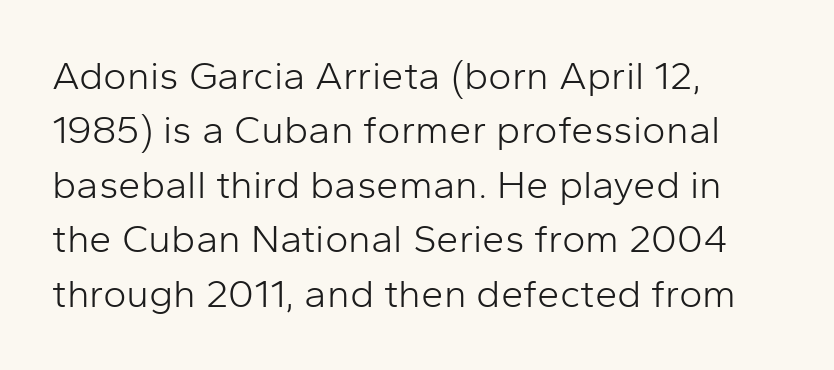
Q: Is the text bold? A: No.
Q: Is the text italic (slanted)? A: No, it is upright.
Q: Is the typeface a serif or a sans-serif typeface? A: Sans-serif.
Q: Is the text underlined? A: No.
Q: How is the paragraph aligned? A: Left-aligned.
Q: Is the spacing between letters normal or unusually wide? A: Normal.
Q: Is the spacing between lines tight, normal or loose? A: Normal.
Q: Width (condensed, normal, or wide)? A: Normal.
Q: Stroke contrast? A: Low.
Q: x-height? A: Medium.
Q: Monospaced? A: No.
